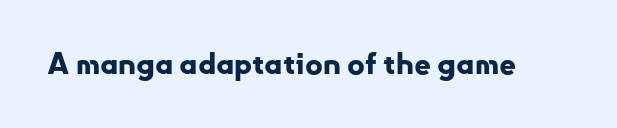
Q: Is the text bold? A: Yes.
Q: Is the text italic (slanted)? A: No, it is upright.
Q: Is the typeface a serif or a sans-serif typeface? A: Sans-serif.
Q: Is the text underlined? A: No.
Q: Is the spacing between letters normal or unusually wide? A: Normal.
Q: Width (condensed, normal, or wide)? A: Normal.
Q: Stroke contrast? A: Low.
Q: x-height? A: Small.
Q: Monospaced? A: No.
